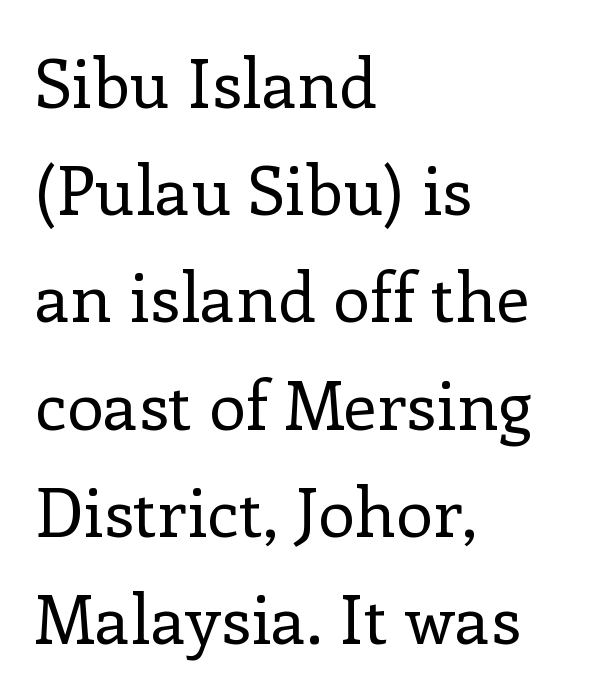
These lines sit exactly where default settings would place them. Nobody touched the tracking dial on this one. Any mark beneath the type? The region is blank. The lettering stays uniformly vertical, giving the passage a roman look. You can tell from the footed stems that serif type was used.
